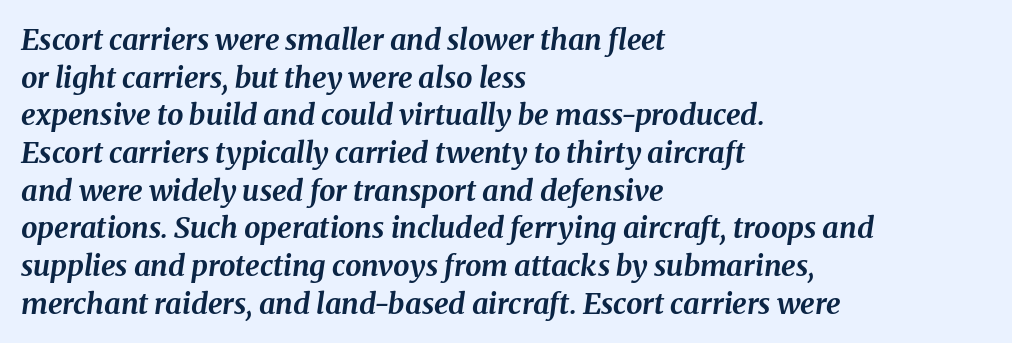
The image shows 29 px bold type, italic (leaning right); set left-aligned, normal line spacing (1.3x), normal letter spacing, not underlined; medium stroke contrast and a medium x-height.
